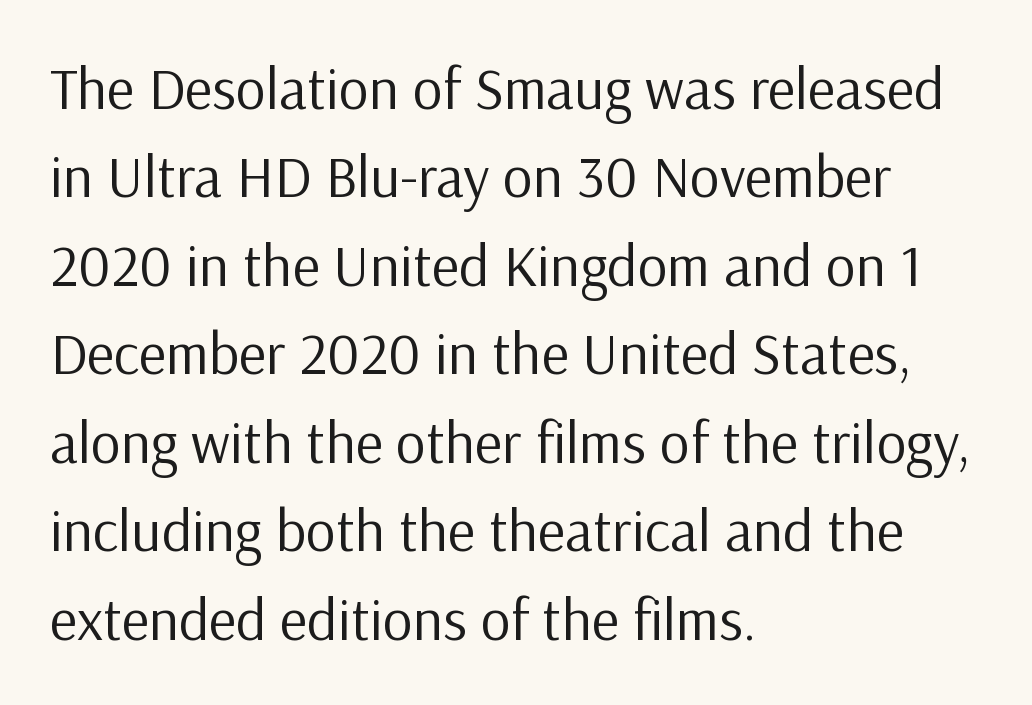
Summary of weight: not heavy and not bold. Decoration check: the copy has no underline. This is roman type, the default non-slanted kind. Students, note that the glyphs here touch the page at normal intervals. Line beginnings align vertically; line endings do not.
